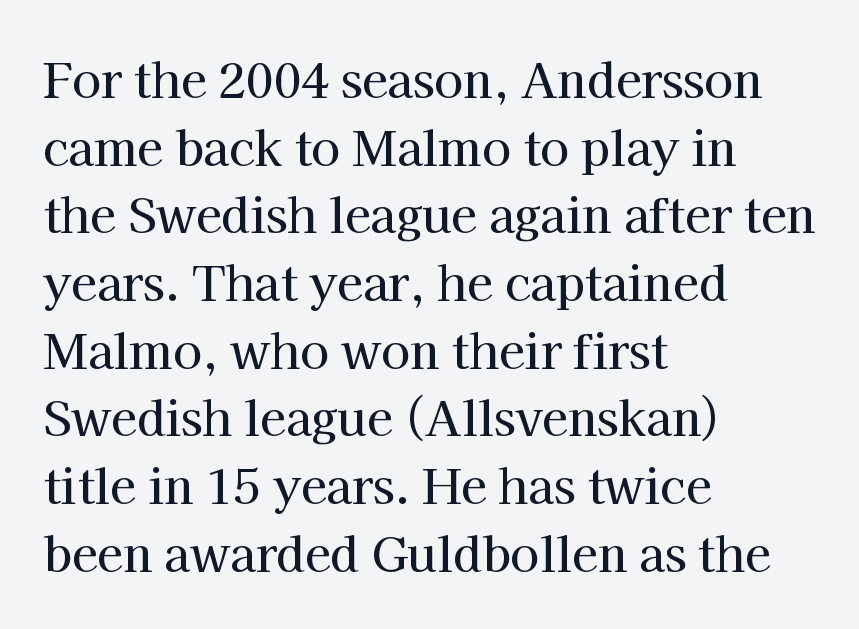
The line-height multiplier appears to be the usual default. Think of a printed novel: that variable character pitch is what you see here. Nobody touched the tracking dial on this one. This rendering employs a face with finishing strokes, i.e., a serif.
